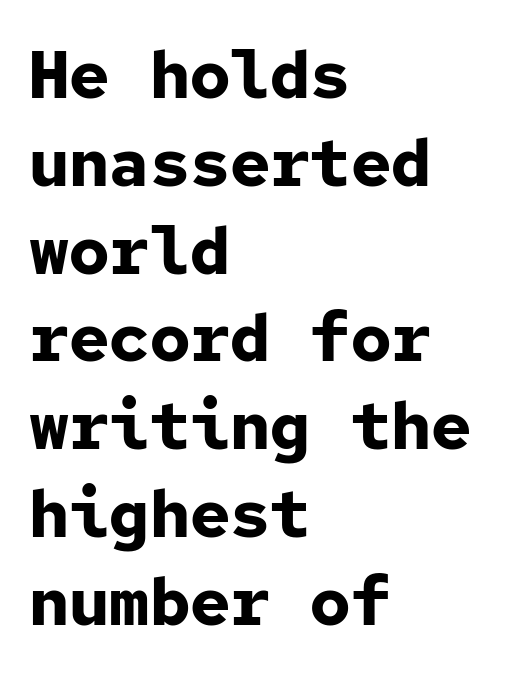
Here the designer chose a console-style face with uniform glyph widths. Compared with typical paragraphs, the rows here are spaced about the same. Is this a sans? Yes — the strokes have no serifs. Layout note: lines flush left. The string is rendered with underlining switched off. Nobody touched the tracking dial on this one.
